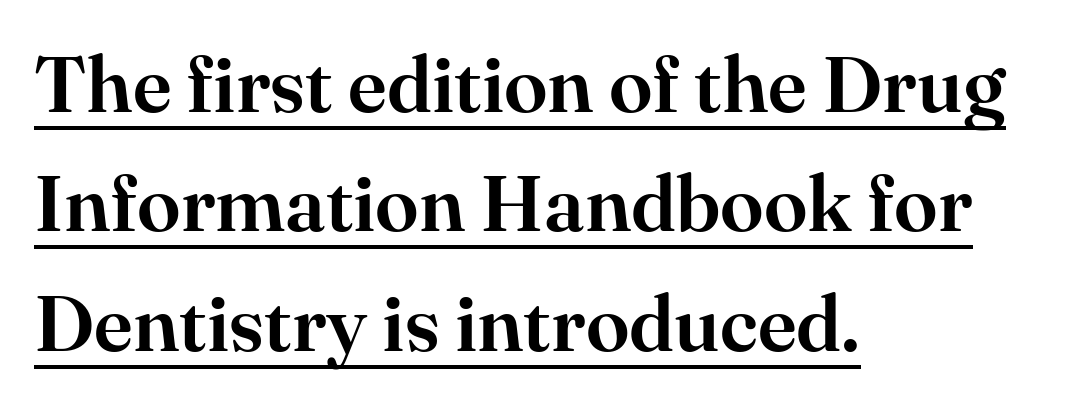
Q: Is the text italic (slanted)? A: No, it is upright.
Q: Is the typeface a serif or a sans-serif typeface? A: Serif.
Q: Is the text underlined? A: Yes.
Q: How is the paragraph aligned? A: Left-aligned.
Q: Is the spacing between letters normal or unusually wide? A: Normal.
Q: Is the spacing between lines tight, normal or loose? A: Normal.
Q: Width (condensed, normal, or wide)? A: Normal.
Q: Stroke contrast? A: High.
Q: x-height? A: Small.
Q: Monospaced? A: No.
